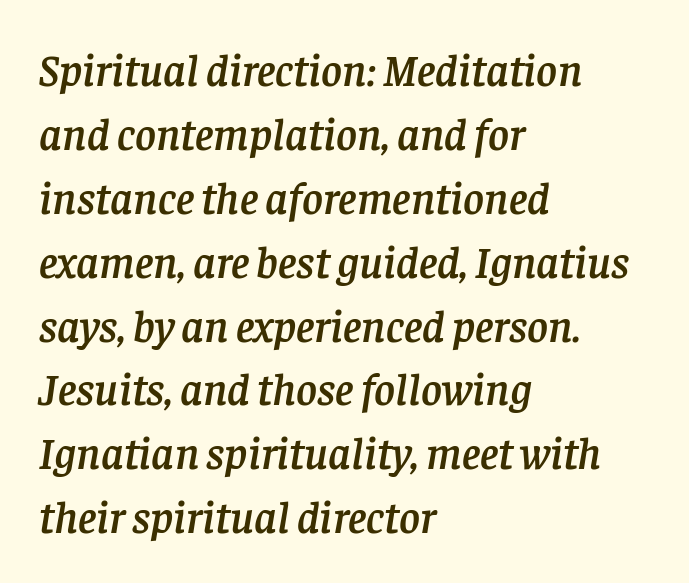
Stroke terminals: seriffed. Students, note that the glyphs here touch the page at normal intervals. One-word summary of the alignment: left. Think of a printed novel: that variable character pitch is what you see here. Rule under the text: the space is simply empty. These lines sit exactly where default settings would place them.
